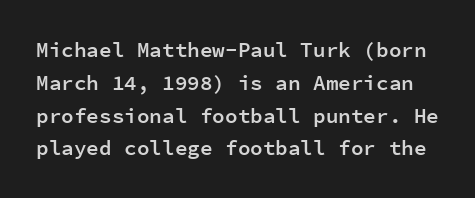
The image shows 21 px text type, upright; set normal line spacing (1.56x), normal letter spacing, not underlined.
